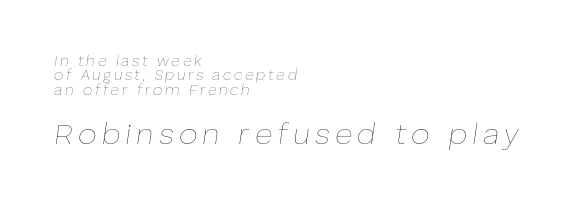
Stems here are at most as thick as an everyday book face. The passage shown is typed in a proportional face where columns would drift. Is there much room between lines? No — they nearly touch. The specimen reads as italic at a glance. The compositor pushed each line to the left boundary. Each row of text sits above clean, open space.
